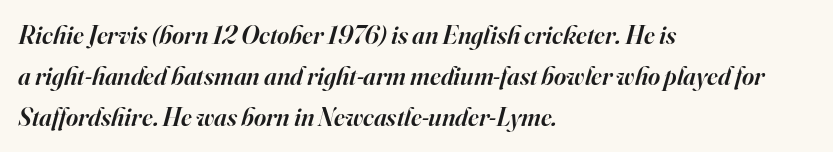
Q: Is the text bold? A: Semi-bold.
Q: Is the text italic (slanted)? A: Yes, it leans right by about 16 degrees.
Q: Is the text underlined? A: No.
Q: How is the paragraph aligned? A: Left-aligned.
Q: Is the spacing between letters normal or unusually wide? A: Normal.
Q: Is the spacing between lines tight, normal or loose? A: Normal.
